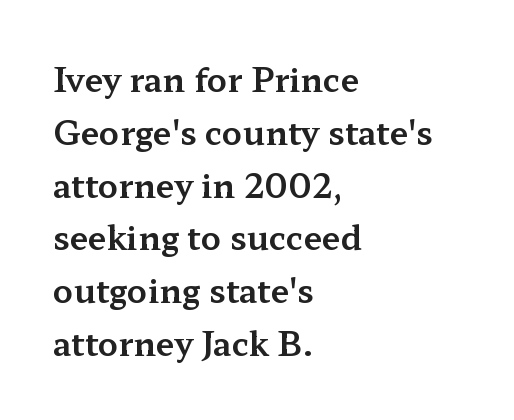
Q: Is the text italic (slanted)? A: No, it is upright.
Q: Is the typeface a serif or a sans-serif typeface? A: Serif.
Q: Is the text underlined? A: No.
Q: How is the paragraph aligned? A: Left-aligned.
Q: Is the spacing between letters normal or unusually wide? A: Normal.
Q: Is the spacing between lines tight, normal or loose? A: Normal.
Q: Width (condensed, normal, or wide)? A: Wide.
Q: Stroke contrast? A: Medium.
Q: x-height? A: Medium.
Q: Monospaced? A: No.
